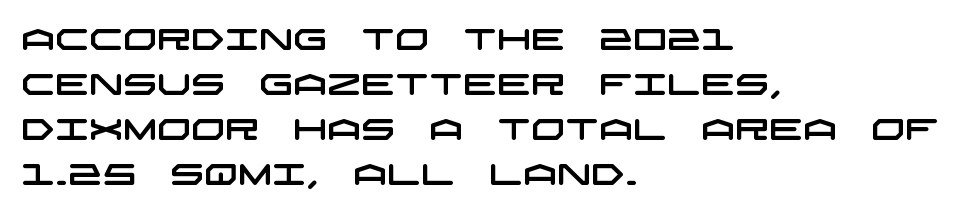
You could call the tracking neutral — neither tight nor loose. Evenly set lines give the paragraph a standard silhouette. Type without underlining. Does the copy run flush right? No — it runs flush left. This rendering employs a face without finishing strokes, i.e., a sans-serif.
